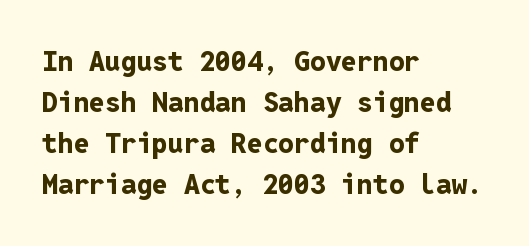
The image shows 28 px bold sans-serif type, upright, monospaced; set left-aligned, normal line spacing (1.47x), normal letter spacing, not underlined; low stroke contrast and a medium x-height.
